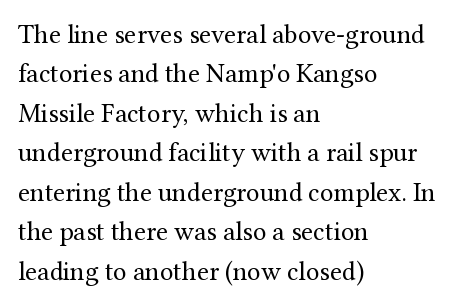
Q: Is the text bold? A: No.
Q: Is the text italic (slanted)? A: No, it is upright.
Q: Is the text underlined? A: No.
Q: How is the paragraph aligned? A: Left-aligned.
Q: Is the spacing between letters normal or unusually wide? A: Normal.
Q: Is the spacing between lines tight, normal or loose? A: Normal.
